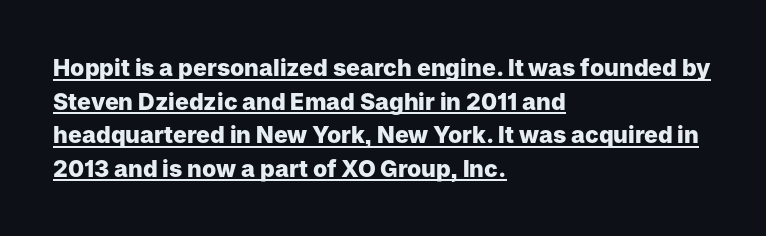
{"italic": "no", "bold": "yes", "underline": "yes", "align": "left", "line_spacing": "normal", "line_spacing_ratio": 1.46, "letter_spacing": "normal", "letter_spacing_em": 0.0, "glyph_px": 23}
